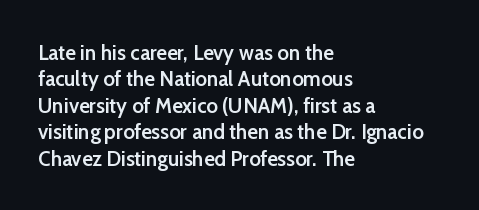
In terms of posture, this sample is upright. Does the copy run flush right? No — it runs flush left. Each word holds together tightly as a unit, with standard inter-letter gaps. Just letters on the line, the space beneath them empty. On the weight axis this lands at semibold, roughly 600.
